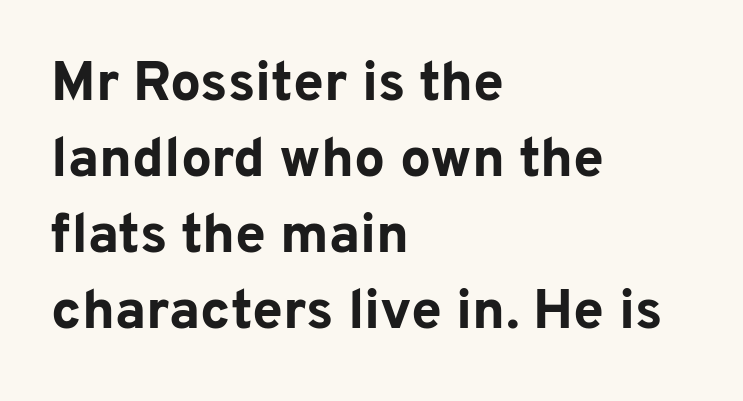
{"serif": "no", "italic": "no", "bold": "yes", "weight": "bold", "width": "normal", "stroke_contrast": "low", "x_height": "medium", "monospaced": "no", "underline": "no", "align": "left", "line_spacing": "normal", "line_spacing_ratio": 1.38, "letter_spacing": "normal", "letter_spacing_em": 0.0, "glyph_px": 55}
